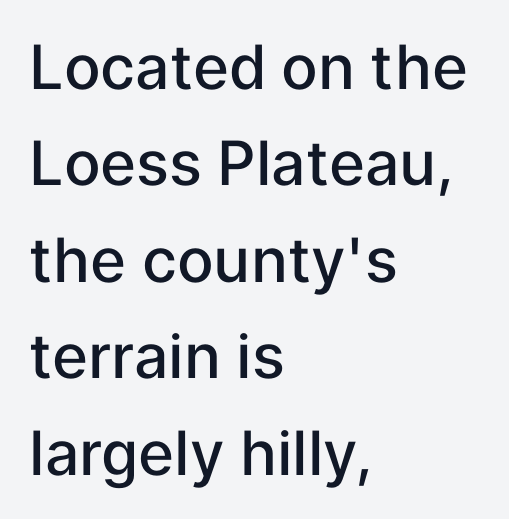
Q: Is the text bold? A: Semi-bold.
Q: Is the text italic (slanted)? A: No, it is upright.
Q: Is the typeface a serif or a sans-serif typeface? A: Sans-serif.
Q: Is the text underlined? A: No.
Q: How is the paragraph aligned? A: Left-aligned.
Q: Is the spacing between letters normal or unusually wide? A: Normal.
Q: Is the spacing between lines tight, normal or loose? A: Normal.
Q: Width (condensed, normal, or wide)? A: Normal.
Q: Stroke contrast? A: Low.
Q: x-height? A: Medium.
Q: Monospaced? A: No.
